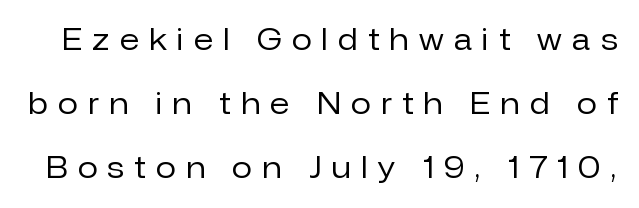
The image shows 29 px regular-weight sans-serif type, upright; set loose line spacing (2.21x), unusually wide letter spacing (+0.36 em), not underlined; low stroke contrast and a medium x-height.
